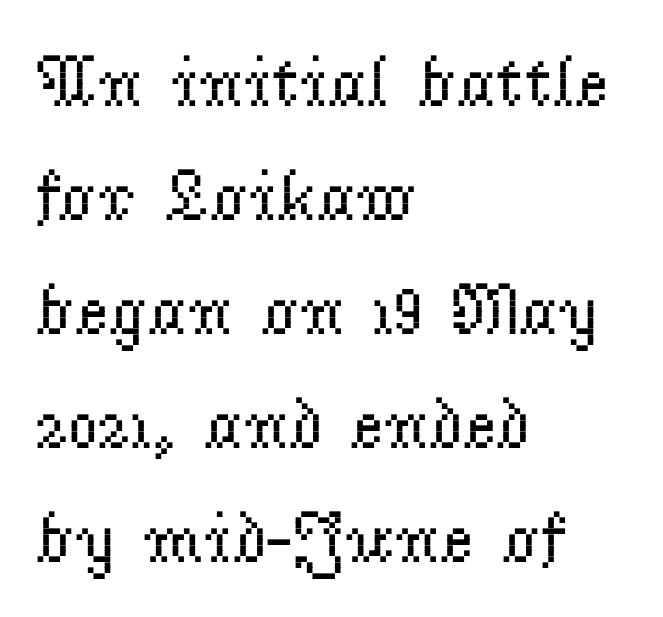
How are the letters spaced? Ordinarily, with no added tracking. Observe the serifs anchoring each vertical stroke in this sample. This is not heavy type; no bold has been used. Each line starts at the same left margin while the right side varies.
